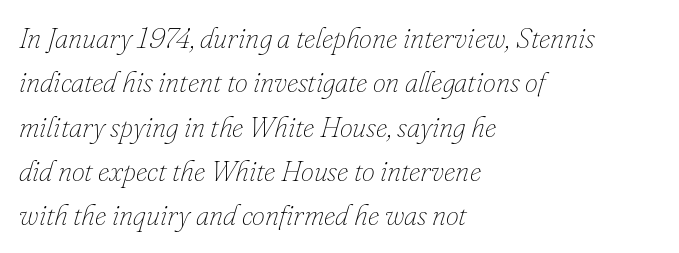
The typeface has the unassuming heft of standard copy or less. Beneath every word, the page is bare. The glyphs look as if they've been sheared to an angle. Is the block centered? No — it sits flush against the left margin. Rows of type keep a routine distance in the vertical direction.
